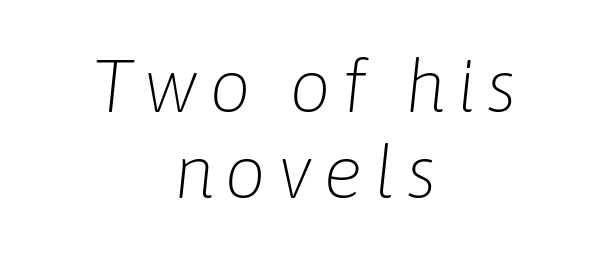
The image shows 74 px light type, italic (leaning right); set centered, line spacing 1.16x, not underlined; low stroke contrast and a medium x-height.
